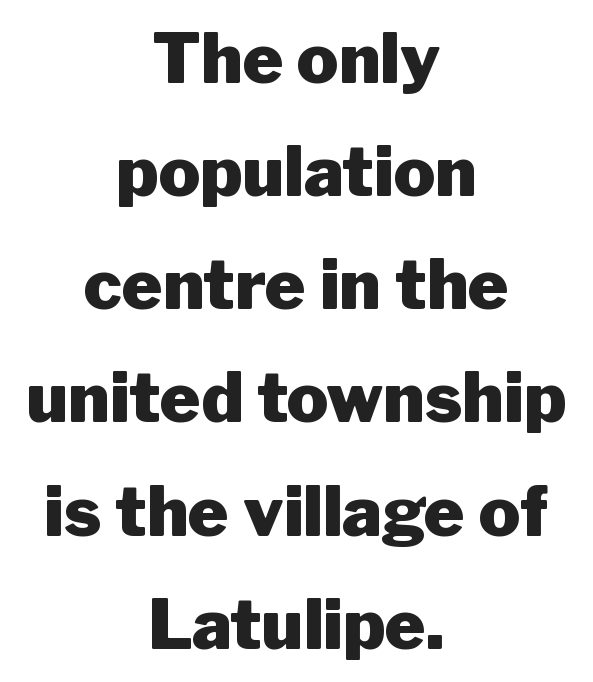
The image shows 69 px heavy sans-serif type, upright; set centered, normal line spacing (1.64x), normal letter spacing, not underlined; low stroke contrast and a medium x-height.
